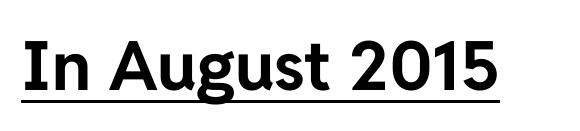
The image shows 68 px bold sans-serif type, upright; set normal letter spacing, underlined; low stroke contrast and a medium x-height.
